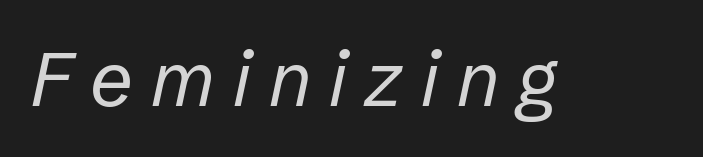
Q: Is the text bold? A: No.
Q: Is the text italic (slanted)? A: Yes, it leans right by about 12 degrees.
Q: Is the text underlined? A: No.
Q: Is the spacing between letters normal or unusually wide? A: Unusually wide.
Q: Width (condensed, normal, or wide)? A: Normal.
Q: Stroke contrast? A: Low.
Q: x-height? A: Medium.
Q: Monospaced? A: No.
